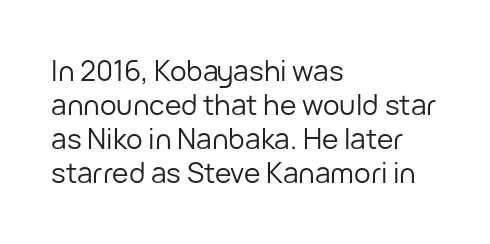
Q: Is the text bold? A: No.
Q: Is the text italic (slanted)? A: No, it is upright.
Q: Is the typeface a serif or a sans-serif typeface? A: Sans-serif.
Q: Is the text underlined? A: No.
Q: How is the paragraph aligned? A: Left-aligned.
Q: Is the spacing between letters normal or unusually wide? A: Normal.
Q: Width (condensed, normal, or wide)? A: Normal.
Q: Stroke contrast? A: Low.
Q: x-height? A: Medium.
Q: Monospaced? A: No.
